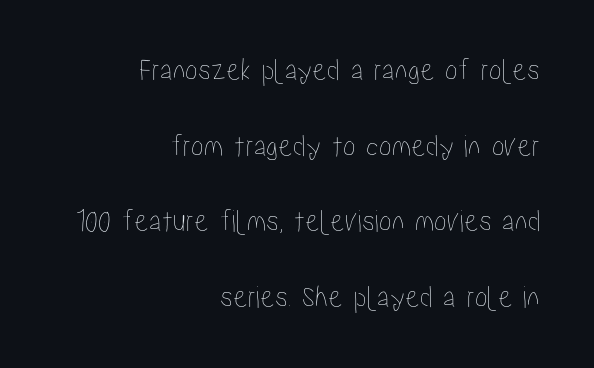
Here the designer chose a conventional face with non-uniform glyph widths. Spacing between characters is what you'd get straight out of the box. Every row of glyphs terminates at an identical x-position on the right. The specimen omits any rule beneath the text block's lines. Quick note: not italic, upright.
